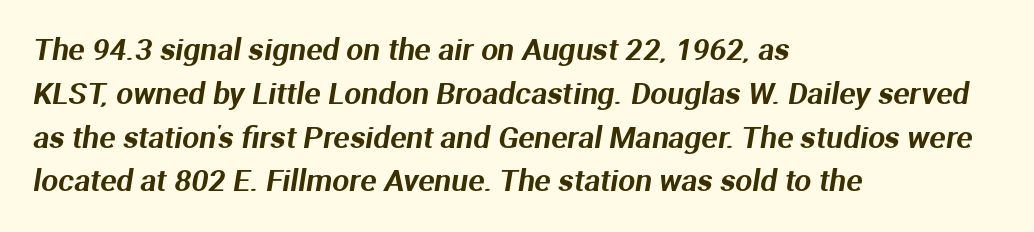
The image shows 30 px sans-serif type; set left-aligned, normal line spacing (1.46x), normal letter spacing, not underlined; medium stroke contrast and a medium x-height.
